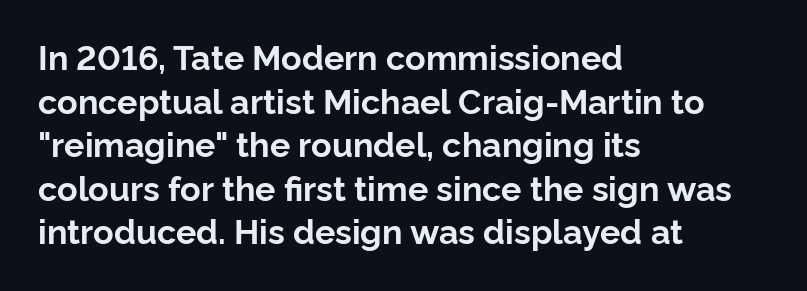
{"serif": "no", "italic": "no", "bold": "yes", "weight": "bold", "width": "normal", "stroke_contrast": "low", "x_height": "medium", "monospaced": "no", "underline": "no", "align": "left", "line_spacing": "normal", "line_spacing_ratio": 1.28, "letter_spacing": "normal", "letter_spacing_em": 0.0, "glyph_px": 34}
